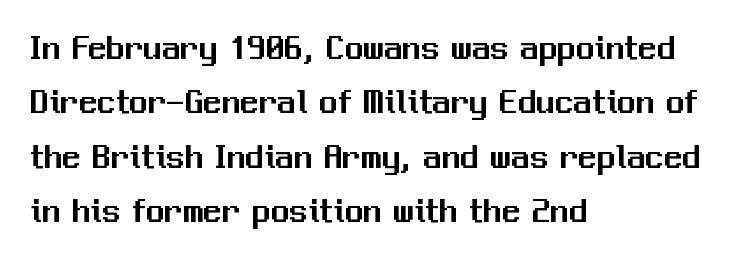
{"serif": "no", "italic": "no", "width": "normal", "stroke_contrast": "medium", "x_height": "medium", "monospaced": "no", "underline": "no", "align": "left", "line_spacing": "normal", "line_spacing_ratio": 1.47, "letter_spacing": "normal", "letter_spacing_em": 0.0, "glyph_px": 37}
